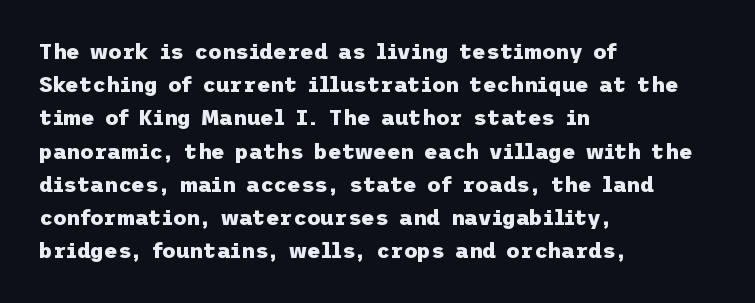
Q: Is the text bold? A: Yes.
Q: Is the text italic (slanted)? A: No, it is upright.
Q: Is the text underlined? A: No.
Q: How is the paragraph aligned? A: Left-aligned.
Q: Is the spacing between letters normal or unusually wide? A: Normal.
Q: Is the spacing between lines tight, normal or loose? A: Normal.
